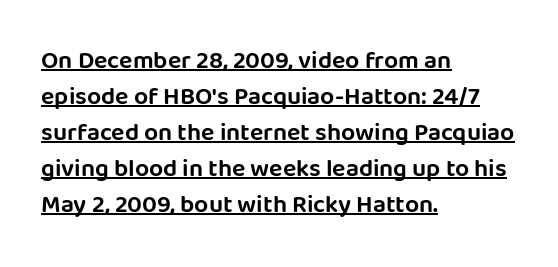
Q: Is the text italic (slanted)? A: No, it is upright.
Q: Is the text underlined? A: Yes.
Q: How is the paragraph aligned? A: Left-aligned.
Q: Is the spacing between letters normal or unusually wide? A: Normal.
Q: Is the spacing between lines tight, normal or loose? A: Normal.
